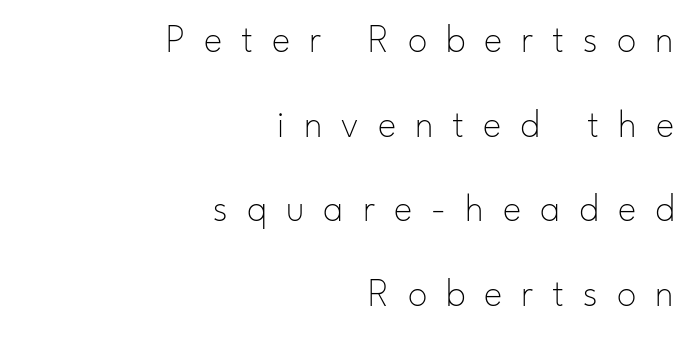
{"serif": "no", "italic": "no", "bold": "no", "weight": "thin", "width": "normal", "stroke_contrast": "low", "x_height": "small", "monospaced": "no", "underline": "no", "align": "right", "line_spacing": "loose", "line_spacing_ratio": 2.17, "letter_spacing": "wide", "letter_spacing_em": 0.49, "glyph_px": 39}
